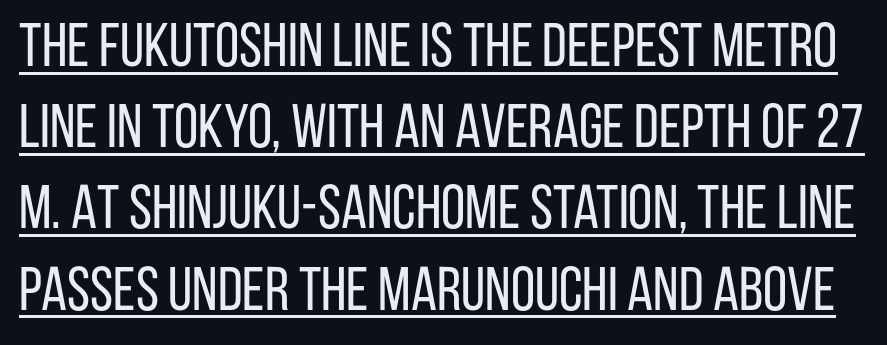
Q: Is the text bold? A: No.
Q: Is the text italic (slanted)? A: No, it is upright.
Q: Is the typeface a serif or a sans-serif typeface? A: Sans-serif.
Q: Is the text underlined? A: Yes.
Q: Is the spacing between letters normal or unusually wide? A: Normal.
Q: Is the spacing between lines tight, normal or loose? A: Normal.
Q: Width (condensed, normal, or wide)? A: Condensed.
Q: Stroke contrast? A: Low.
Q: x-height? A: Large.
Q: Monospaced? A: No.
